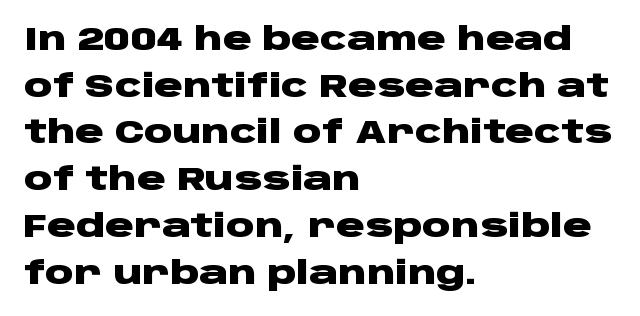
The image shows 32 px heavy, wide sans-serif type, upright; set left-aligned, normal line spacing (1.46x), normal letter spacing, not underlined; low stroke contrast and a large x-height.
